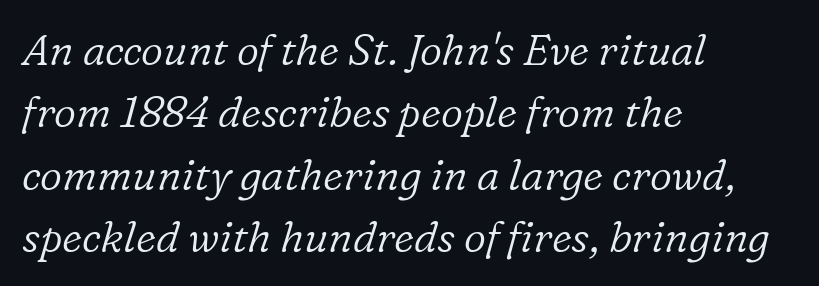
The image shows 43 px light serif type, italic (leaning right); set left-aligned, normal line spacing (1.45x), normal letter spacing, not underlined; low stroke contrast and a medium x-height.
